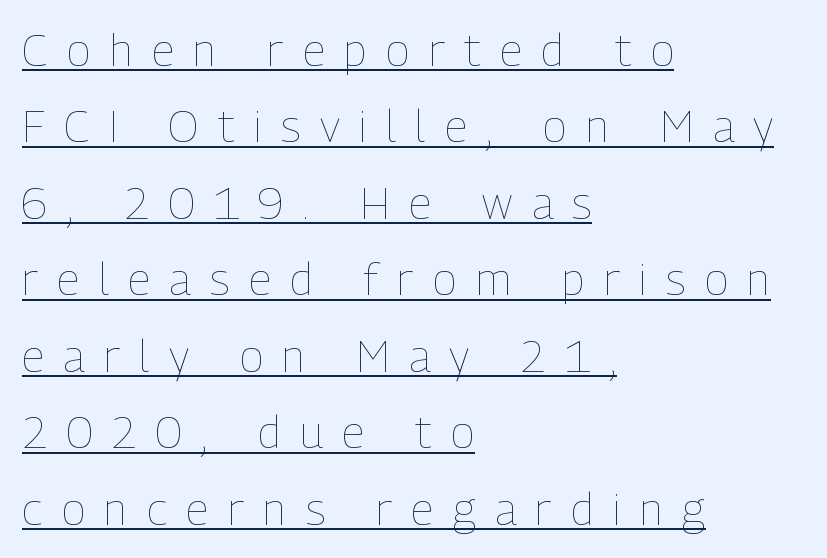
The image shows 45 px thin, condensed type, upright; set left-aligned, normal line spacing (1.7x), unusually wide letter spacing (+0.43 em), underlined; low stroke contrast and a medium x-height.
